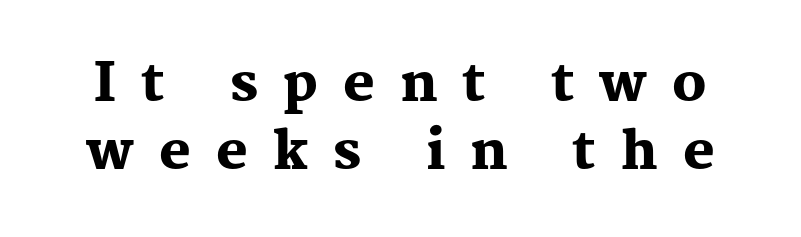
Q: Is the text bold? A: Yes.
Q: Is the text italic (slanted)? A: No, it is upright.
Q: Is the typeface a serif or a sans-serif typeface? A: Serif.
Q: Is the text underlined? A: No.
Q: Is the spacing between letters normal or unusually wide? A: Unusually wide.
Q: Is the spacing between lines tight, normal or loose? A: Normal.
Q: Width (condensed, normal, or wide)? A: Normal.
Q: Stroke contrast? A: Medium.
Q: x-height? A: Medium.
Q: Monospaced? A: No.
